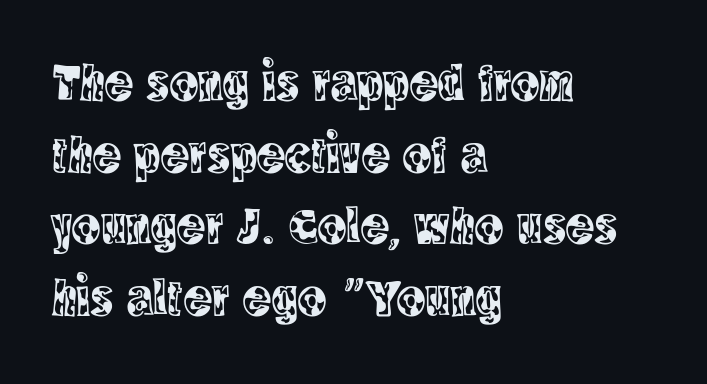
The image shows 53 px condensed serif type, upright; set left-aligned, normal line spacing (1.35x), normal letter spacing, not underlined; a large x-height.
